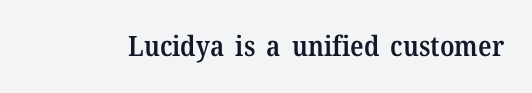
The image shows 28 px semibold serif type, upright; set normal letter spacing, not underlined; medium stroke contrast and a medium x-height.
